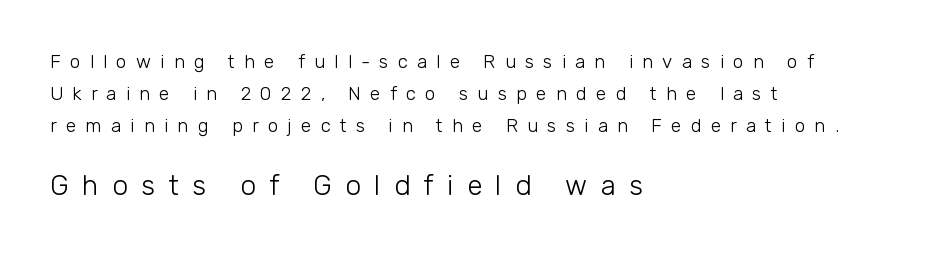
{"serif": "no", "italic": "no", "bold": "no", "weight": "light", "width": "normal", "stroke_contrast": "low", "x_height": "medium", "monospaced": "no", "underline": "no", "align": "left", "line_spacing": "normal", "line_spacing_ratio": 1.68, "letter_spacing": "wide", "letter_spacing_em": 0.48, "larger_block": "second", "size_ratio": 1.47, "glyph_px": 28}
